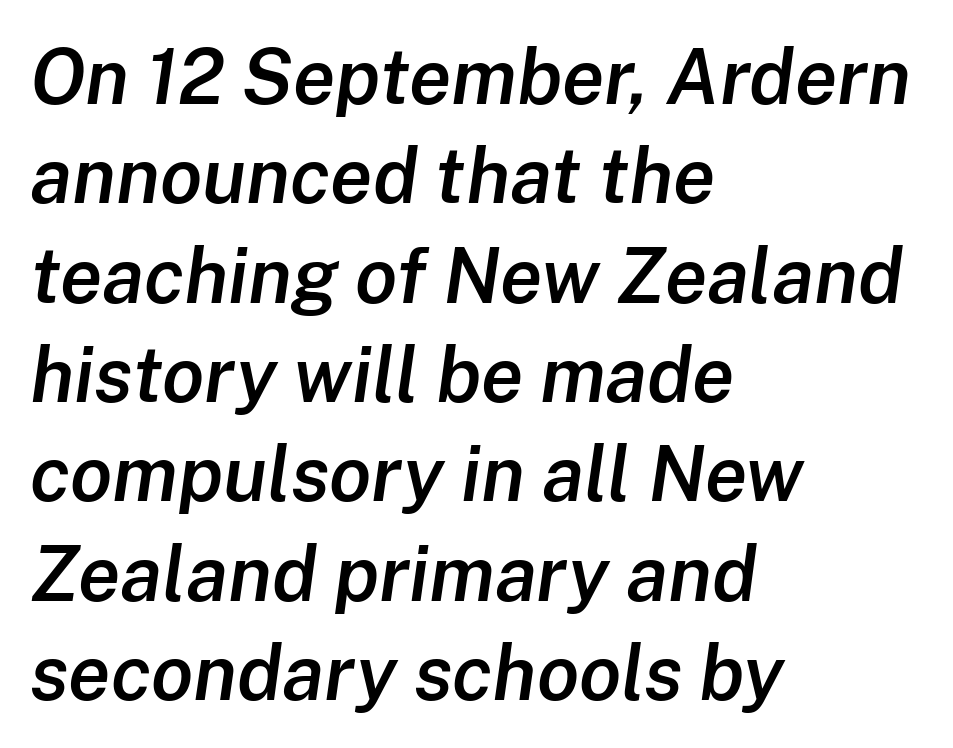
Summary of vertical rhythm: regular, with standard interline spacing. The tracking reads as untouched default to a designer's eye. Italic? Definitely — the glyphs are oblique. Line starts are locked; line ends wander. Beneath every word, the page is bare.
